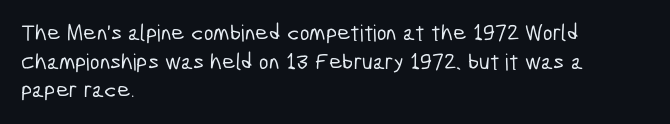
Teacher's note: observe the even left margin — that is flush-left alignment. Students, observe: this is what conventionally led text looks like. A clean baseline with only descenders dipping below it. Each word holds together tightly as a unit, with standard inter-letter gaps.
